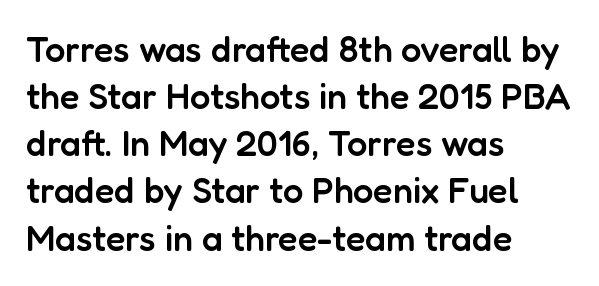
{"serif": "no", "italic": "no", "bold": "semi", "weight": "semibold", "width": "normal", "stroke_contrast": "low", "x_height": "medium", "monospaced": "no", "underline": "no", "align": "left", "line_spacing": "normal", "line_spacing_ratio": 1.31, "letter_spacing": "normal", "letter_spacing_em": 0.0, "glyph_px": 36}
